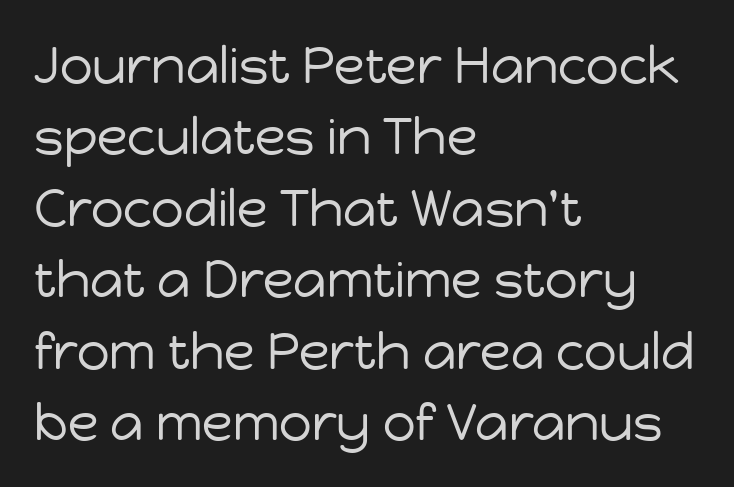
Q: Is the text bold? A: No.
Q: Is the text italic (slanted)? A: No, it is upright.
Q: Is the typeface a serif or a sans-serif typeface? A: Sans-serif.
Q: Is the text underlined? A: No.
Q: How is the paragraph aligned? A: Left-aligned.
Q: Is the spacing between letters normal or unusually wide? A: Normal.
Q: Is the spacing between lines tight, normal or loose? A: Normal.
Q: Width (condensed, normal, or wide)? A: Normal.
Q: Stroke contrast? A: Low.
Q: x-height? A: Medium.
Q: Monospaced? A: No.
